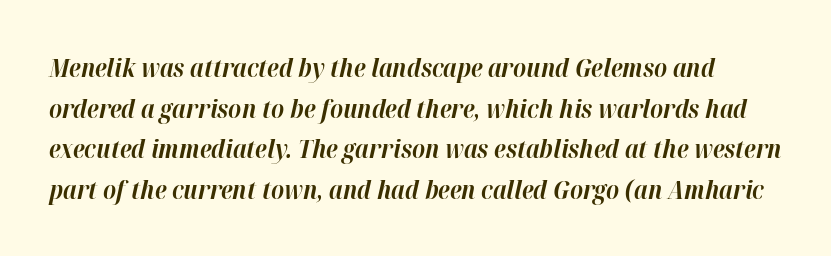
{"italic": "yes", "lean": "right", "slant_degrees": 12, "bold": "yes", "underline": "no", "line_spacing": "normal", "line_spacing_ratio": 1.56, "letter_spacing": "normal", "letter_spacing_em": 0.0, "glyph_px": 26}
